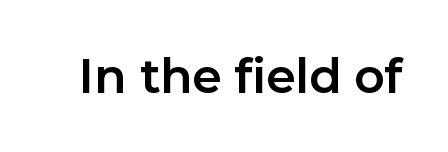
{"serif": "no", "italic": "no", "bold": "yes", "weight": "bold", "width": "normal", "stroke_contrast": "low", "x_height": "medium", "monospaced": "no", "underline": "no", "letter_spacing": "normal", "letter_spacing_em": 0.0, "glyph_px": 47}
